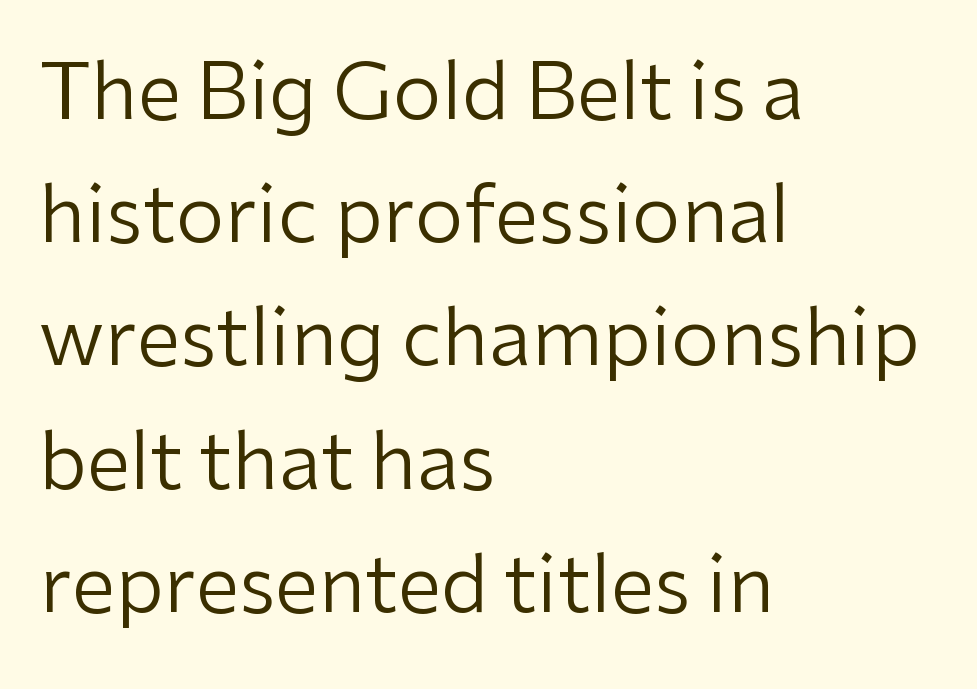
This rendering leaves character spacing at its baseline value. This is sans-serif lettering, the kind often seen on screens and signage. Regular leading. The specimen reads as upright at a glance. Left-aligned paragraph, ragged on the right.
